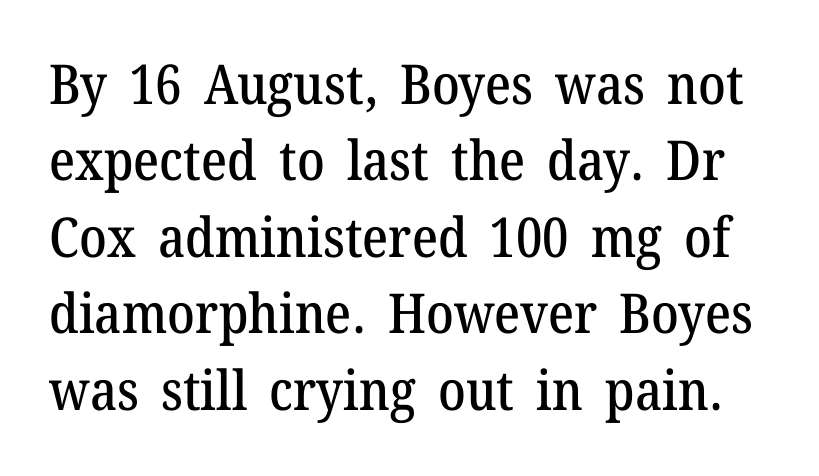
Q: Is the text italic (slanted)? A: No, it is upright.
Q: Is the typeface a serif or a sans-serif typeface? A: Serif.
Q: Is the text underlined? A: No.
Q: Is the spacing between letters normal or unusually wide? A: Normal.
Q: Is the spacing between lines tight, normal or loose? A: Normal.
Q: Width (condensed, normal, or wide)? A: Normal.
Q: Stroke contrast? A: Medium.
Q: x-height? A: Medium.
Q: Monospaced? A: No.
